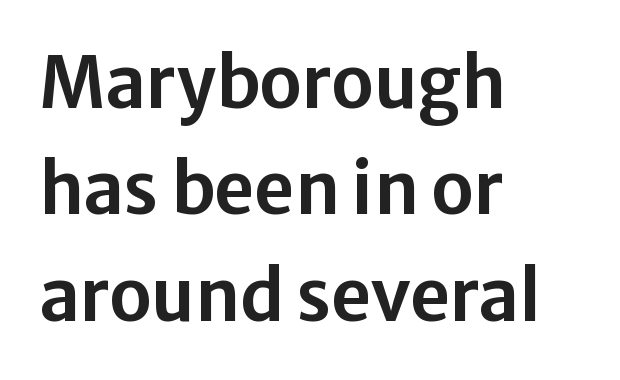
The image shows 70 px sans-serif type, upright; set left-aligned, normal line spacing (1.52x), normal letter spacing, not underlined; low stroke contrast and a medium x-height.
